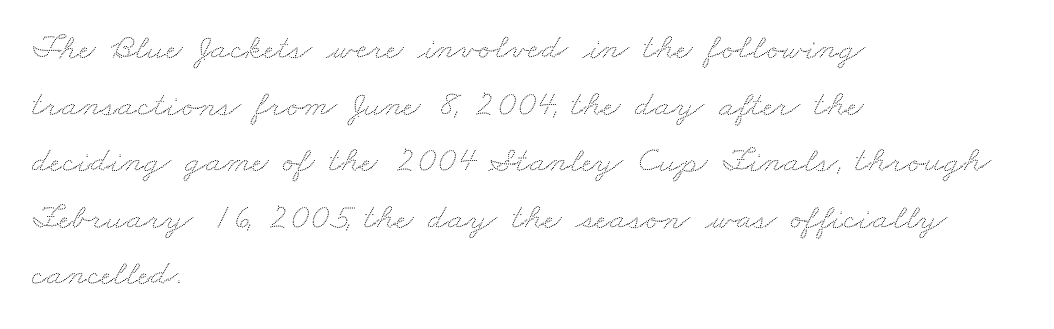
Q: Is the text underlined? A: No.
Q: How is the paragraph aligned? A: Left-aligned.
Q: Is the spacing between letters normal or unusually wide? A: Normal.
Q: Is the spacing between lines tight, normal or loose? A: Normal.
Q: Width (condensed, normal, or wide)? A: Wide.
Q: Stroke contrast? A: Low.
Q: x-height? A: Small.
Q: Monospaced? A: No.
